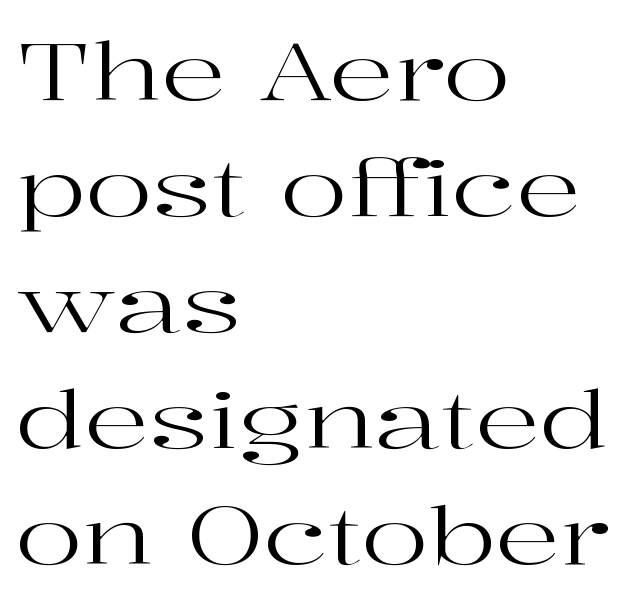
The image shows 80 px regular-weight, wide serif type, upright; set left-aligned, normal line spacing (1.45x), normal letter spacing, not underlined; high stroke contrast and a medium x-height.
